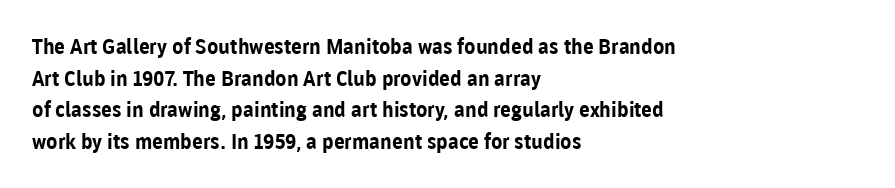
Q: Is the text bold? A: Yes.
Q: Is the text italic (slanted)? A: No, it is upright.
Q: Is the text underlined? A: No.
Q: How is the paragraph aligned? A: Left-aligned.
Q: Is the spacing between letters normal or unusually wide? A: Normal.
Q: Is the spacing between lines tight, normal or loose? A: Normal.
